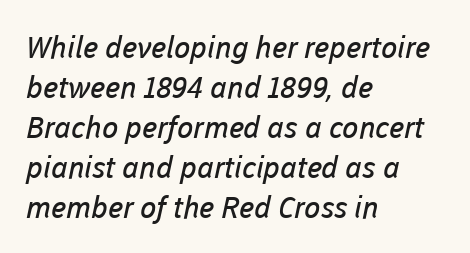
{"serif": "no", "bold": "no", "weight": "regular", "width": "normal", "stroke_contrast": "low", "x_height": "medium", "monospaced": "no", "underline": "no", "align": "left", "line_spacing": "normal", "line_spacing_ratio": 1.33, "letter_spacing": "normal", "letter_spacing_em": 0.0, "glyph_px": 30}
